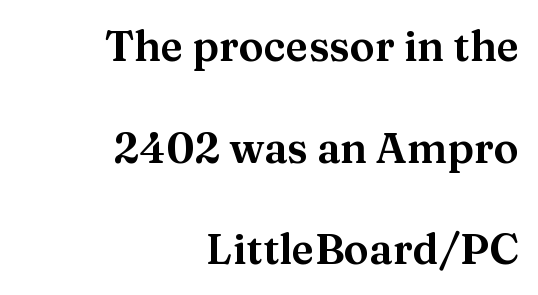
Words appear dense and cohesive because spacing is normal. Observe the serifs anchoring each vertical stroke in this sample. The passage shown is typed in a proportional face where columns would drift. The block of text is sparse from top to bottom, with ample space between rows. Italic: no, the glyphs are upright roman. Honestly, there is no underline to notice here at all.
